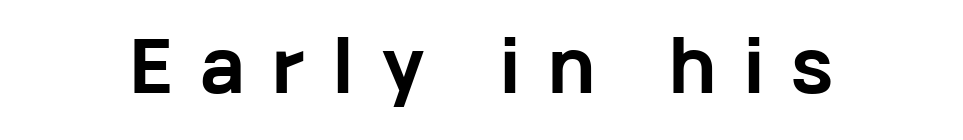
{"serif": "no", "italic": "no", "bold": "yes", "weight": "bold", "width": "wide", "stroke_contrast": "low", "x_height": "medium", "monospaced": "no", "underline": "no", "letter_spacing": "wide", "letter_spacing_em": 0.44, "glyph_px": 67}
